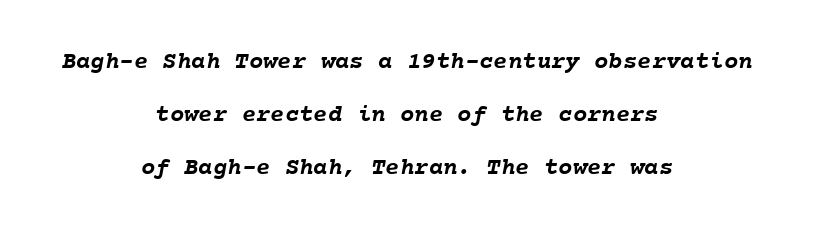
You'd pick this weight for a headline — it's a proper bold. Check under the words: just untouched page. The paragraph has two soft edges and a firm central axis. Here the glyphs are tracked normally, forming tight word shapes. What's the leading like? Stretched, with rows far apart.
